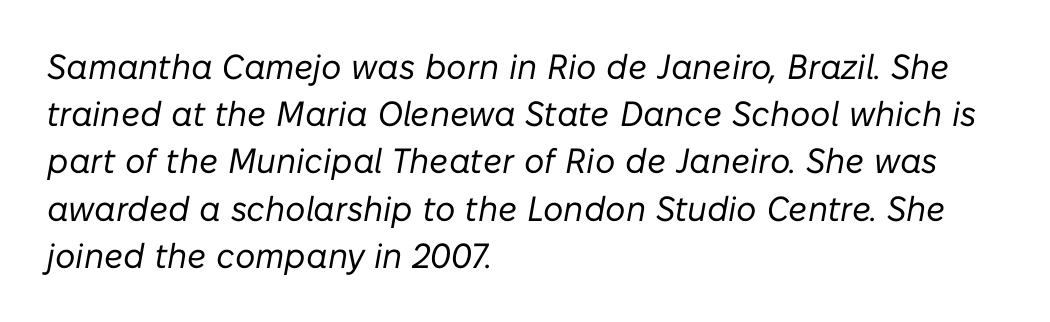
{"italic": "yes", "lean": "right", "slant_degrees": 10, "bold": "no", "weight": "regular", "width": "normal", "stroke_contrast": "low", "x_height": "medium", "monospaced": "no", "underline": "no", "align": "left", "line_spacing": "normal", "line_spacing_ratio": 1.35, "letter_spacing": "normal", "letter_spacing_em": 0.0, "glyph_px": 35}
